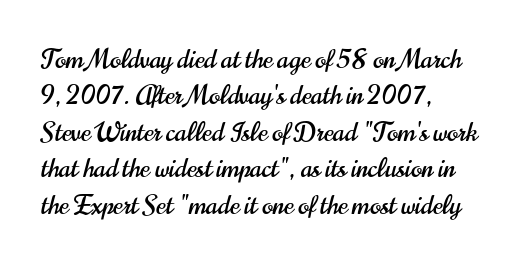
Each line starts at the same left margin while the right side varies. There is no visible air inserted between adjacent glyphs. Baseline-to-baseline distance is the conventional proportion of letter height.
